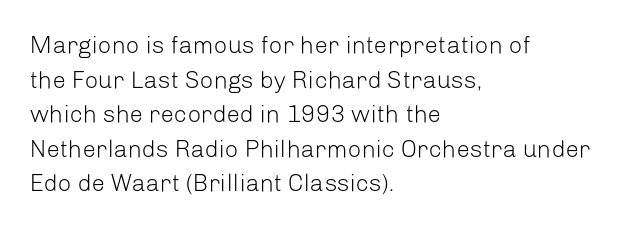
{"italic": "no", "bold": "no", "underline": "no", "align": "left", "line_spacing": "normal", "line_spacing_ratio": 1.44, "letter_spacing": "normal", "letter_spacing_em": 0.0, "glyph_px": 24}
